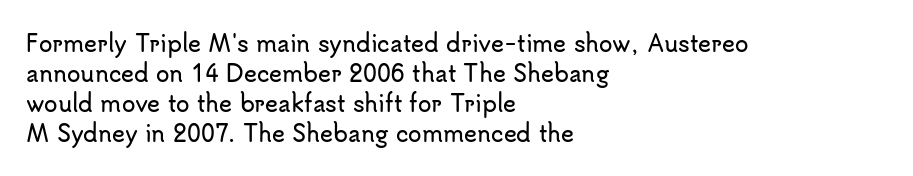
The image shows 22 px text type, upright; set left-aligned, normal line spacing (1.37x), normal letter spacing, not underlined.
